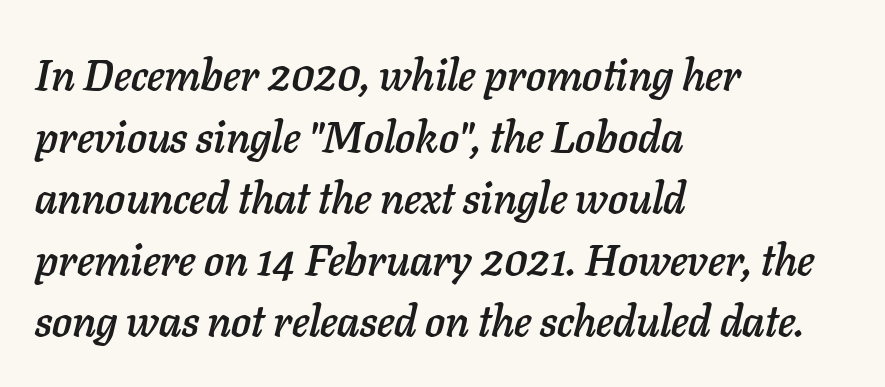
{"italic": "yes", "lean": "right", "slant_degrees": 11, "width": "normal", "stroke_contrast": "low", "x_height": "medium", "monospaced": "no", "underline": "no", "align": "left", "line_spacing": "normal", "line_spacing_ratio": 1.4, "letter_spacing": "normal", "letter_spacing_em": 0.0, "glyph_px": 44}
